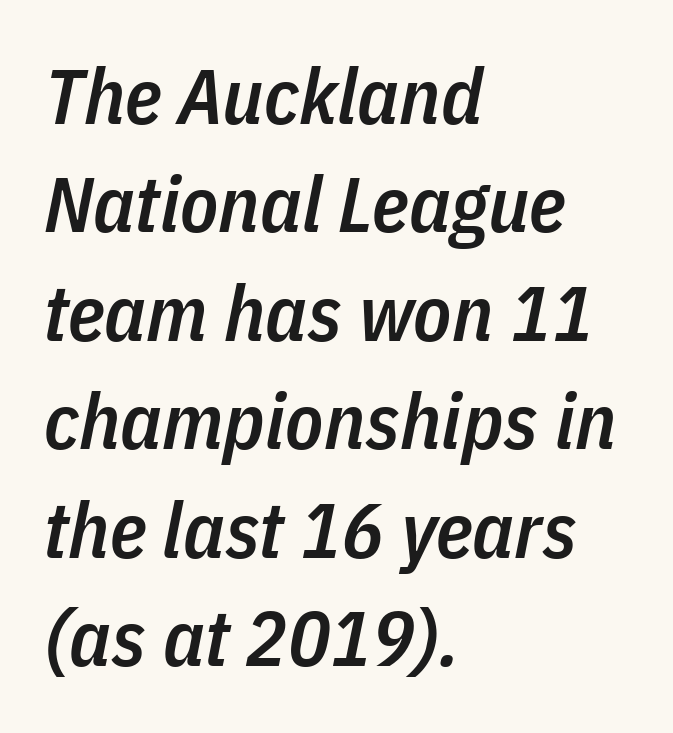
Q: Is the text bold? A: Semi-bold.
Q: Is the text italic (slanted)? A: Yes, it leans right by about 11 degrees.
Q: Is the text underlined? A: No.
Q: How is the paragraph aligned? A: Left-aligned.
Q: Is the spacing between letters normal or unusually wide? A: Normal.
Q: Is the spacing between lines tight, normal or loose? A: Normal.
Q: Width (condensed, normal, or wide)? A: Condensed.
Q: Stroke contrast? A: Low.
Q: x-height? A: Medium.
Q: Monospaced? A: No.
